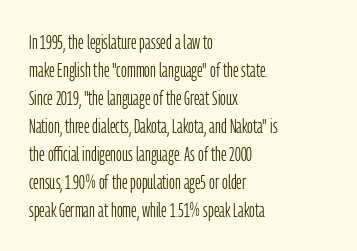
A roman cut, with each character standing at attention. Compared with a centered layout, this one pins lines to the left instead. Evenly set lines give the paragraph a standard silhouette. Heft: none added — not bold. The baseline area is clear.
